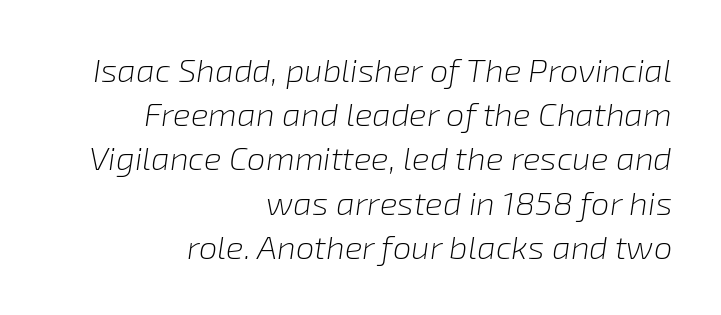
The image shows 33 px light type, italic (leaning right); set right-aligned, normal line spacing (1.34x), normal letter spacing, not underlined; low stroke contrast and a medium x-height.
